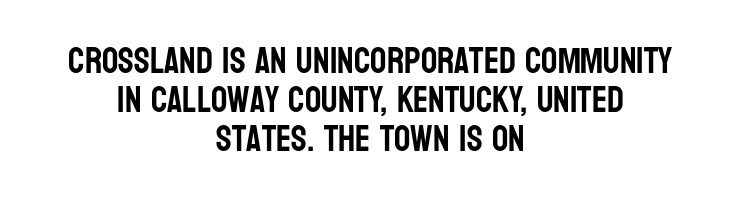
{"serif": "no", "italic": "no", "width": "condensed", "stroke_contrast": "low", "x_height": "large", "monospaced": "no", "underline": "no", "align": "center", "line_spacing": "tight", "line_spacing_ratio": 1.09, "letter_spacing": "normal", "letter_spacing_em": 0.0, "glyph_px": 36}
